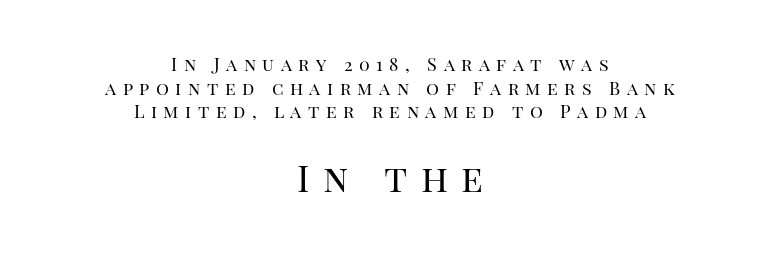
{"serif": "yes", "italic": "no", "bold": "no", "weight": "regular", "width": "normal", "stroke_contrast": "high", "x_height": "large", "monospaced": "no", "underline": "no", "align": "center", "line_spacing": "normal", "line_spacing_ratio": 1.31, "letter_spacing": "wide", "letter_spacing_em": 0.36, "larger_block": "second", "size_ratio": 2.06, "glyph_px": 37}
